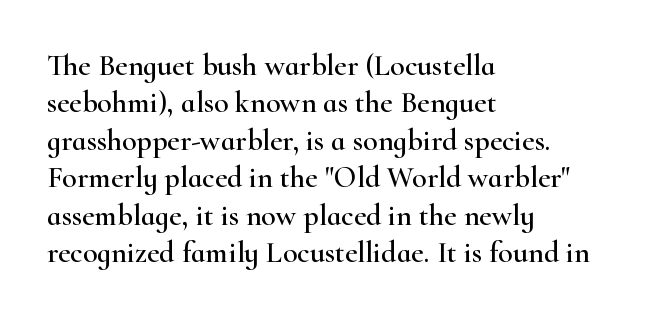
Default kerning and tracking; the words read as compact shapes. Quick note: interline space is typical. Line starts are locked; line ends wander. Small tapered or slab feet sit at the stroke ends, so this counts as serif. Think of a printed novel: that variable character pitch is what you see here. The letters stand straight up with perfectly vertical stems.
